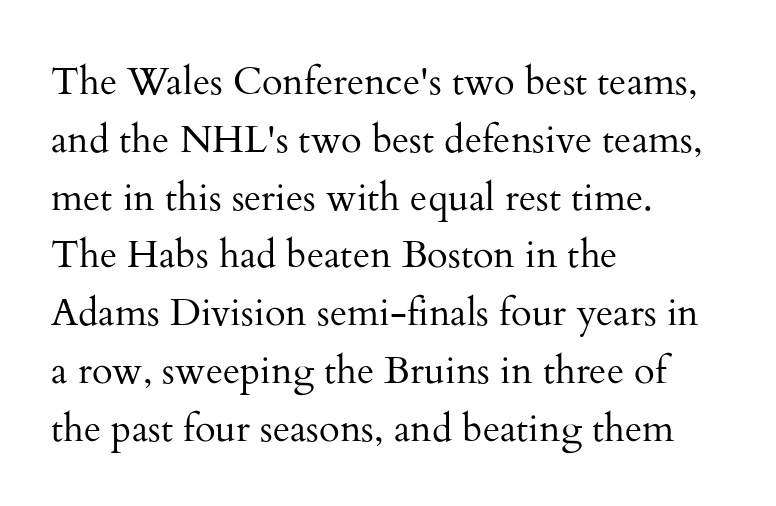
Unlike italic type, these characters show no tilt at all. Quick note: interline space is typical. This sample uses a serif face. You could not count columns in this text — the font is proportionally spaced.
